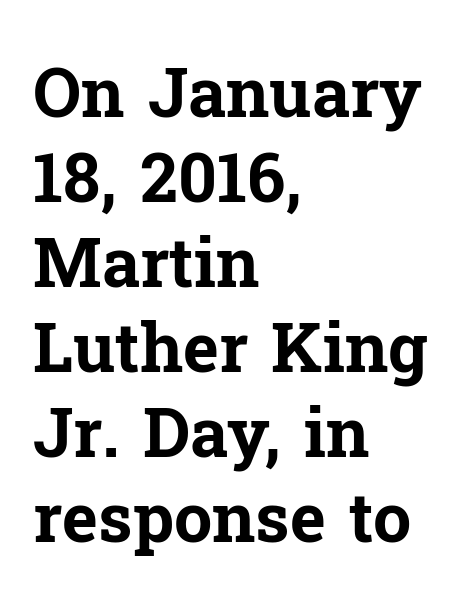
{"serif": "yes", "italic": "no", "bold": "yes", "weight": "bold", "width": "normal", "stroke_contrast": "low", "x_height": "medium", "monospaced": "no", "underline": "no", "align": "left", "line_spacing": "normal", "line_spacing_ratio": 1.25, "letter_spacing": "normal", "letter_spacing_em": 0.0, "glyph_px": 68}
